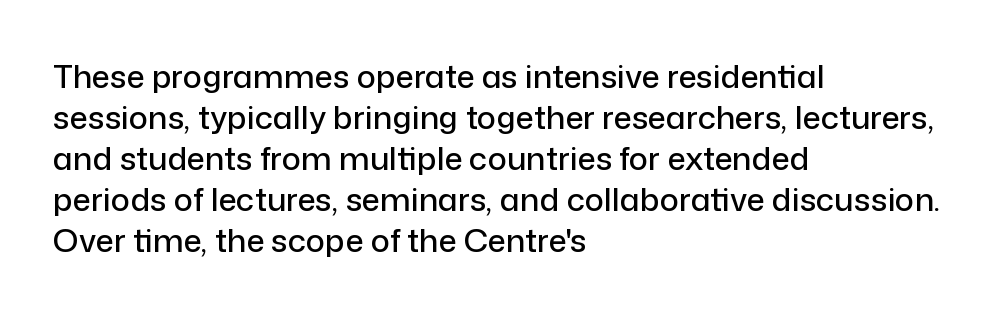
Reading down the block, your eye returns to a fixed left position each line. The rendering shows plain stroke endings on the letterforms — a sans-serif design. The passage shown is typed in a proportional face where columns would drift. It's the straight-up-and-down kind of type.
